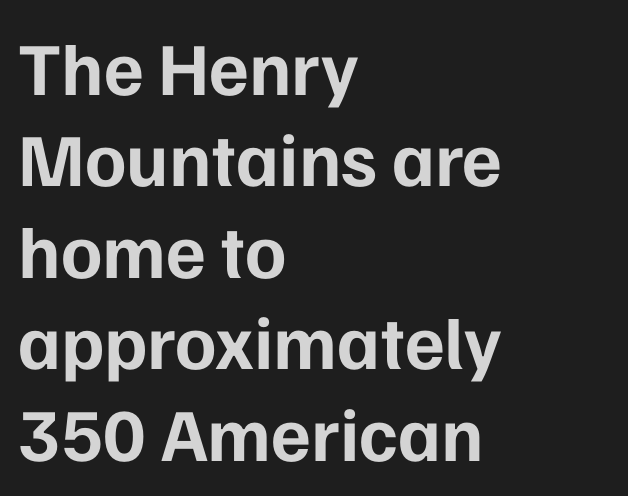
The passage shown is typed in a proportional face where columns would drift. Look at the tracking — it's just the regular setting, nothing added. Posture: upright roman. Observe the absence of serifs on each vertical stroke in this sample.
